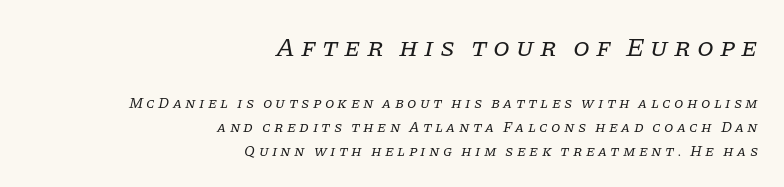
The image shows 27 px text type, italic (leaning right); set right-aligned, normal line spacing (1.6x), unusually wide letter spacing (+0.22 em), not underlined; the first (top) block is 1.8x larger.
